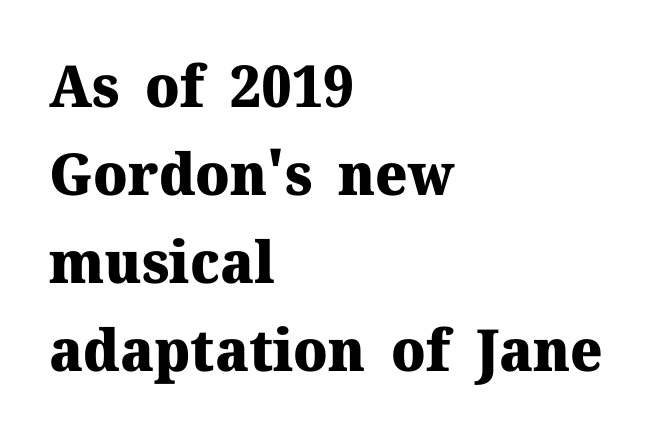
Horizontal bands of white between lines are of average thickness. Each letter keeps its own natural width here, so spacing adapts to shape. Letters rest on an invisible, unmarked baseline. One-word summary of the alignment: left.
